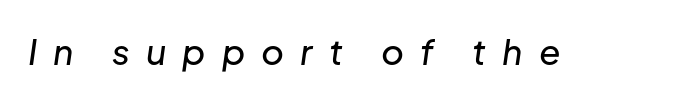
{"italic": "yes", "lean": "right", "slant_degrees": 8, "width": "normal", "stroke_contrast": "low", "x_height": "medium", "monospaced": "no", "underline": "no", "letter_spacing": "wide", "letter_spacing_em": 0.46, "glyph_px": 35}
